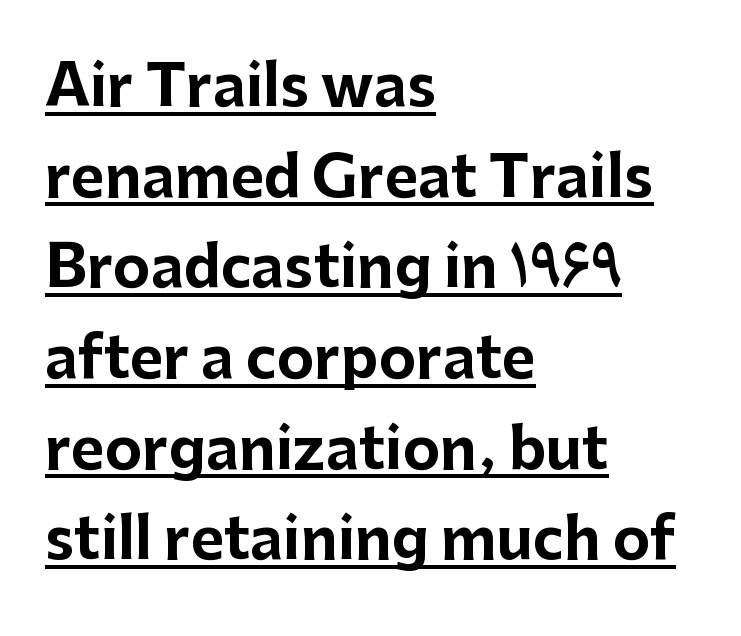
The image shows 57 px bold sans-serif type, upright; set left-aligned, normal line spacing (1.59x), normal letter spacing, underlined; low stroke contrast and a medium x-height.
